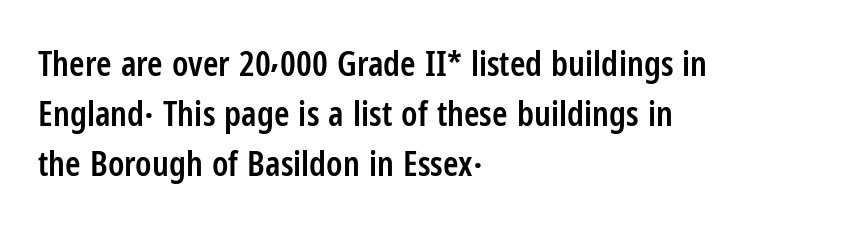
The image shows 35 px semibold, condensed sans-serif type, upright; set left-aligned, normal line spacing (1.43x), normal letter spacing, not underlined; low stroke contrast and a medium x-height.
